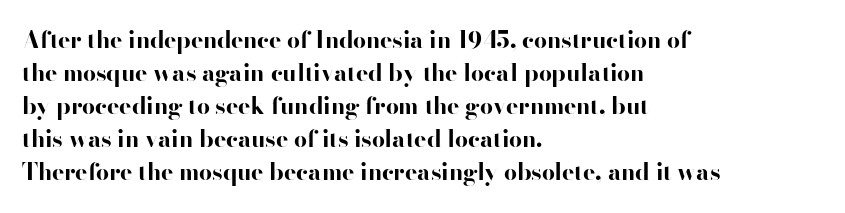
The image shows 23 px bold type, upright; set left-aligned, normal line spacing (1.44x), normal letter spacing, not underlined.
